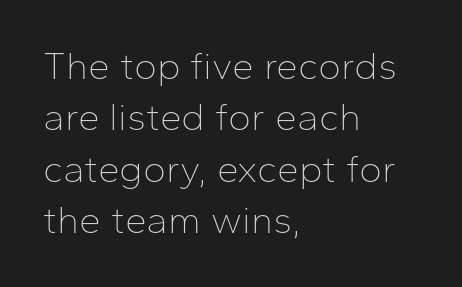
The image shows 39 px thin sans-serif type, upright; set left-aligned, normal line spacing (1.32x), normal letter spacing, not underlined; low stroke contrast and a medium x-height.
